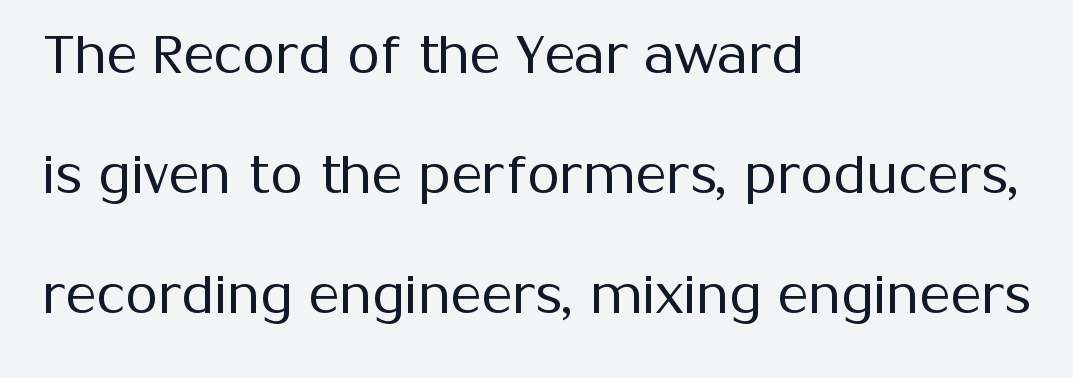
I'd call this a sans setting — the letters go barefoot. Glance below the letters and you will spot only blank space. The letters look calm and open, with moderate or lighter stems. Posture: vertical.
